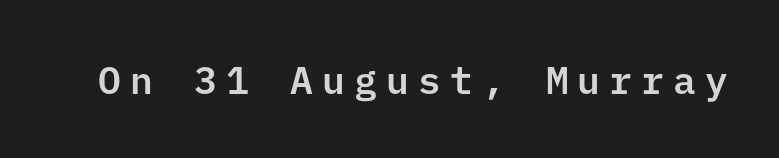
The image shows 38 px sans-serif type, upright; set unusually wide letter spacing (+0.24 em), not underlined; low stroke contrast and a medium x-height.
